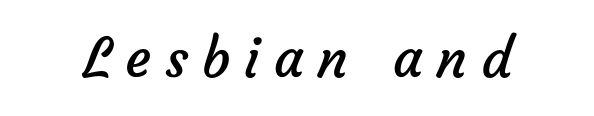
The tracking reads as deliberately expanded to a designer's eye. Letters have the restrained weight of plain body copy at most. The words here are not underlined. Nothing sits at the stroke ends, so this counts as sans-serif. The passage shown is typed in a proportional face where columns would drift.
